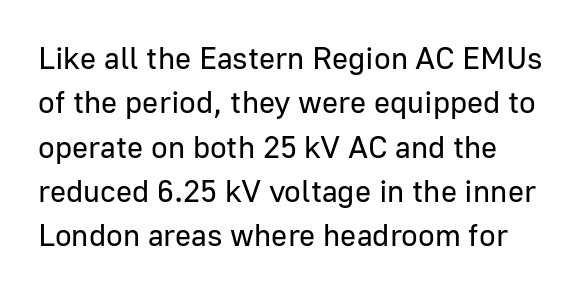
{"serif": "no", "italic": "no", "bold": "no", "weight": "regular", "width": "normal", "stroke_contrast": "low", "x_height": "medium", "monospaced": "no", "underline": "no", "line_spacing": "normal", "line_spacing_ratio": 1.43, "letter_spacing": "normal", "letter_spacing_em": 0.0, "glyph_px": 31}
